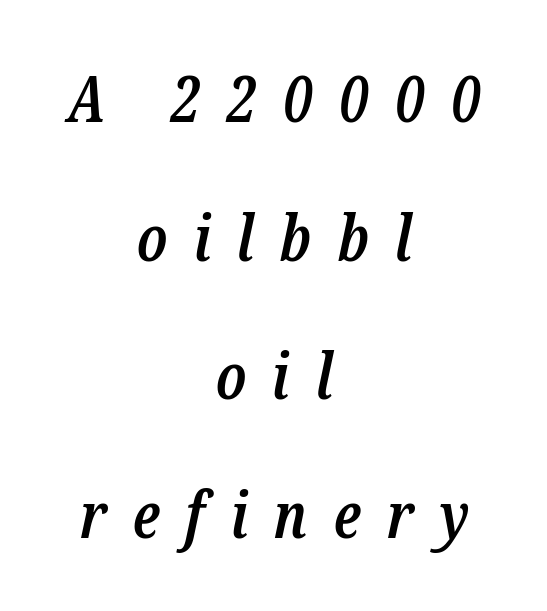
{"serif": "yes", "italic": "yes", "lean": "right", "slant_degrees": 12, "bold": "semi", "weight": "semibold", "width": "condensed", "stroke_contrast": "low", "x_height": "medium", "monospaced": "no", "underline": "no", "align": "center", "line_spacing": "loose", "line_spacing_ratio": 2.2, "letter_spacing": "wide", "letter_spacing_em": 0.41, "glyph_px": 63}
